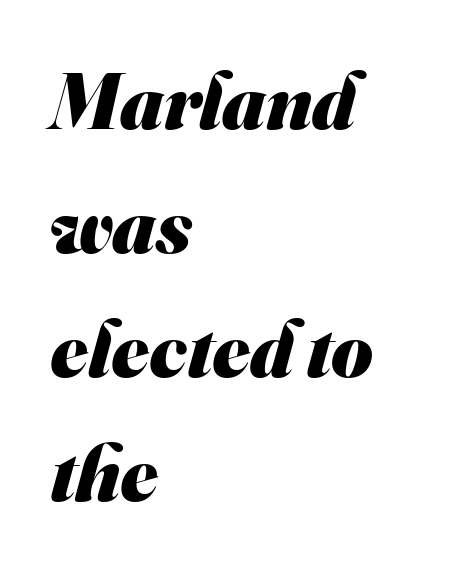
{"serif": "no", "bold": "yes", "weight": "heavy", "width": "normal", "stroke_contrast": "medium", "x_height": "small", "monospaced": "no", "underline": "no", "align": "left", "line_spacing": "normal", "line_spacing_ratio": 1.55, "letter_spacing": "normal", "letter_spacing_em": 0.0, "glyph_px": 80}
